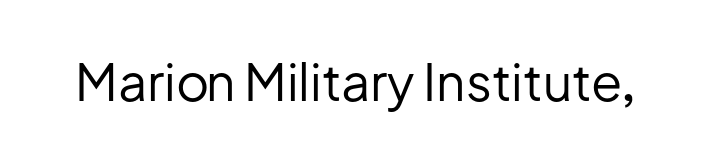
Compared with a typical body face, this is equally light or lighter still. Is the letter spacing exaggerated? No — it looks like the ordinary default. The font family rendered here belongs to the sans-serif group. Just letters on the line, the space beneath them empty. Vertical strokes here are truly vertical. You could not count columns in this text — the font is proportionally spaced.
